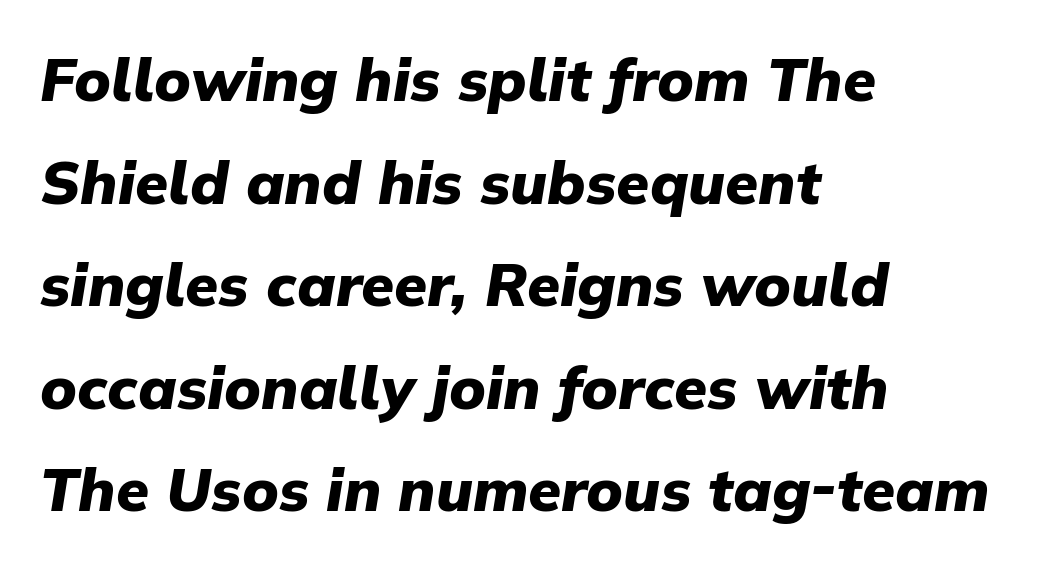
Q: Is the text bold? A: Yes.
Q: Is the text italic (slanted)? A: Yes, it leans right by about 9 degrees.
Q: Is the text underlined? A: No.
Q: How is the paragraph aligned? A: Left-aligned.
Q: Is the spacing between letters normal or unusually wide? A: Normal.
Q: Width (condensed, normal, or wide)? A: Normal.
Q: Stroke contrast? A: Low.
Q: x-height? A: Medium.
Q: Monospaced? A: No.
